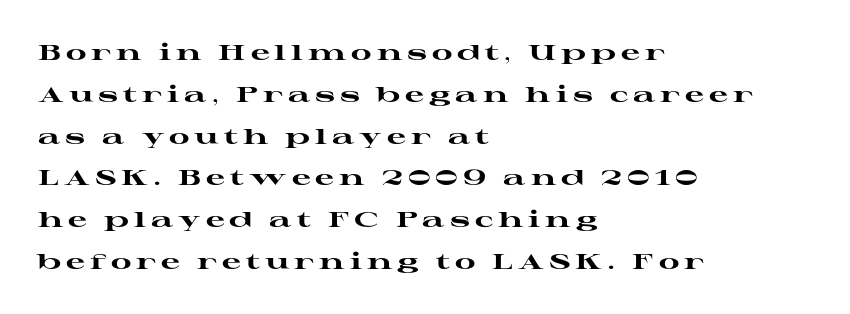
{"italic": "no", "bold": "yes", "underline": "no", "align": "left", "line_spacing": "loose", "line_spacing_ratio": 1.99, "letter_spacing": "wide", "letter_spacing_em": 0.24, "glyph_px": 21}
